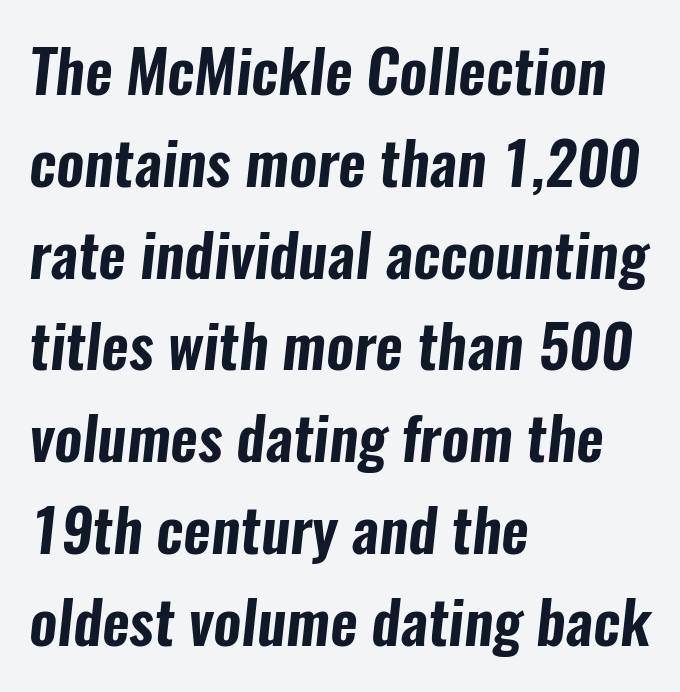
{"serif": "no", "width": "condensed", "stroke_contrast": "low", "x_height": "medium", "monospaced": "no", "underline": "no", "align": "left", "line_spacing": "normal", "line_spacing_ratio": 1.53, "letter_spacing": "normal", "letter_spacing_em": 0.0, "glyph_px": 60}
